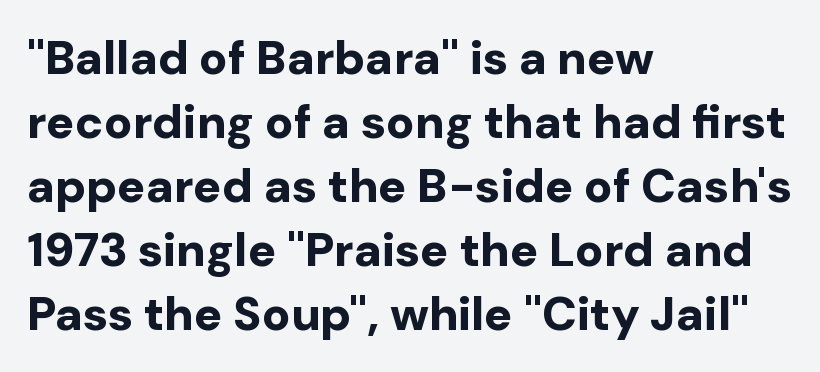
{"serif": "no", "italic": "no", "bold": "yes", "weight": "bold", "width": "normal", "stroke_contrast": "low", "x_height": "medium", "monospaced": "no", "underline": "no", "align": "left", "line_spacing": "normal", "line_spacing_ratio": 1.36, "letter_spacing": "normal", "letter_spacing_em": 0.0, "glyph_px": 47}
